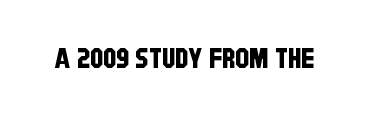
Q: Is the typeface a serif or a sans-serif typeface? A: Sans-serif.
Q: Is the text underlined? A: No.
Q: Is the spacing between letters normal or unusually wide? A: Normal.
Q: Width (condensed, normal, or wide)? A: Condensed.
Q: Stroke contrast? A: Low.
Q: x-height? A: Large.
Q: Monospaced? A: No.
